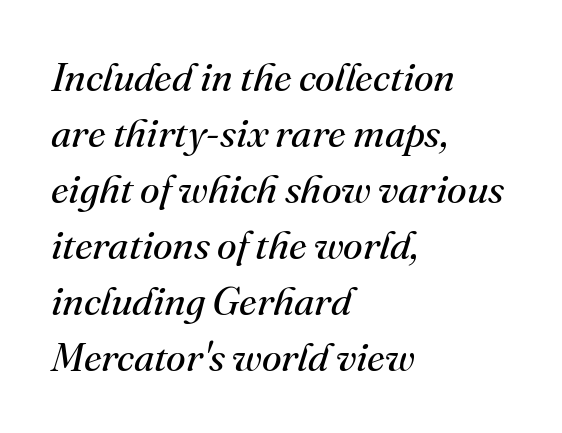
The image shows 40 px regular-weight serif type, italic (leaning right); set left-aligned, normal line spacing (1.4x), normal letter spacing, not underlined; medium stroke contrast and a small x-height.
